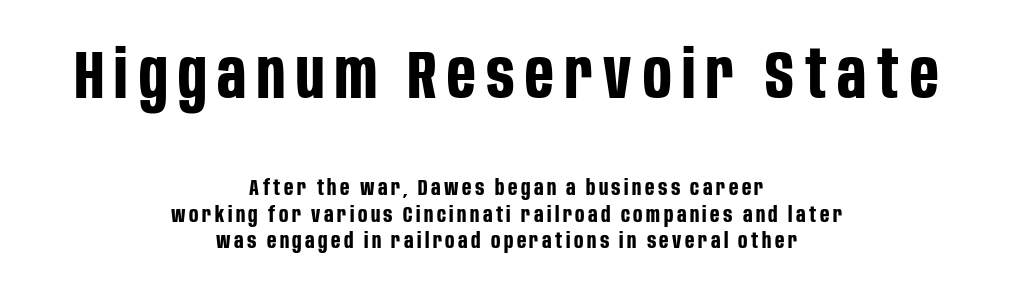
{"serif": "no", "italic": "no", "bold": "yes", "weight": "bold", "width": "condensed", "stroke_contrast": "low", "x_height": "large", "monospaced": "no", "underline": "no", "align": "center", "line_spacing_ratio": 1.19, "larger_block": "first", "size_ratio": 3.05, "glyph_px": 67}
